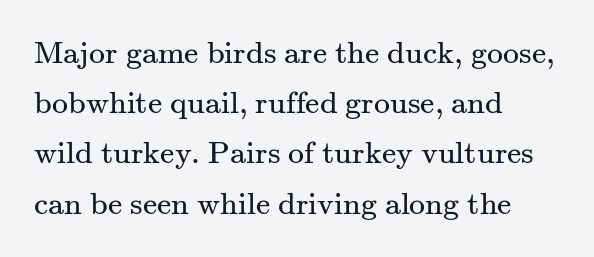
Q: Is the text bold? A: No.
Q: Is the text italic (slanted)? A: No, it is upright.
Q: Is the typeface a serif or a sans-serif typeface? A: Serif.
Q: Is the text underlined? A: No.
Q: How is the paragraph aligned? A: Left-aligned.
Q: Is the spacing between letters normal or unusually wide? A: Normal.
Q: Is the spacing between lines tight, normal or loose? A: Normal.
Q: Width (condensed, normal, or wide)? A: Normal.
Q: Stroke contrast? A: Medium.
Q: x-height? A: Small.
Q: Monospaced? A: No.
